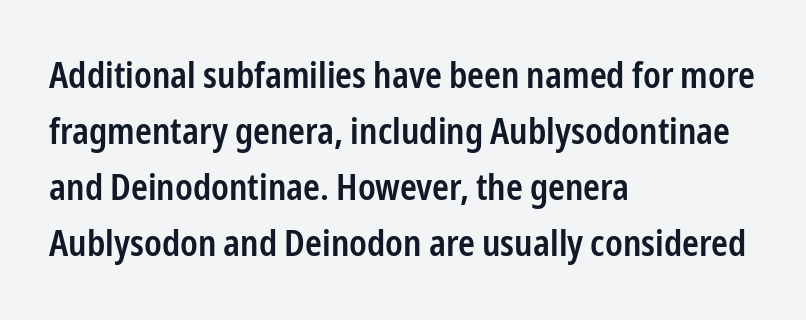
The passage shown is typed in a proportional face where columns would drift. Rule under the text: the space is simply empty. The designer went with a sans here, leaving each stem footless. This is moderately heavy type, rendered in semibold. How are the letters spaced? Ordinarily, with no added tracking. The designer left line spacing at the default.
